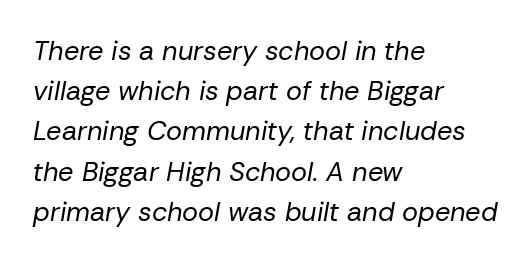
Q: Is the text bold? A: No.
Q: Is the text italic (slanted)? A: Yes, it leans right by about 10 degrees.
Q: Is the text underlined? A: No.
Q: How is the paragraph aligned? A: Left-aligned.
Q: Is the spacing between letters normal or unusually wide? A: Normal.
Q: Is the spacing between lines tight, normal or loose? A: Normal.
